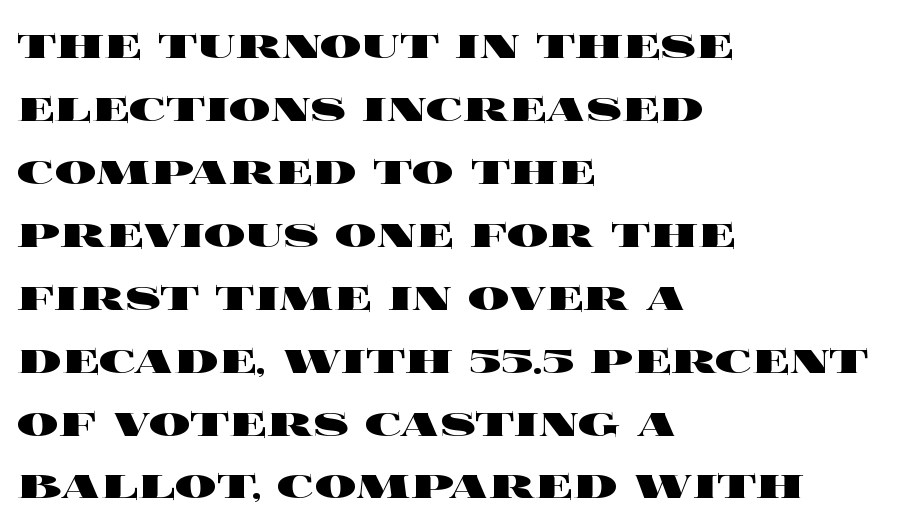
Q: Is the text bold? A: Yes.
Q: Is the text italic (slanted)? A: No, it is upright.
Q: Is the text underlined? A: No.
Q: How is the paragraph aligned? A: Left-aligned.
Q: Is the spacing between letters normal or unusually wide? A: Normal.
Q: Width (condensed, normal, or wide)? A: Wide.
Q: x-height? A: Large.
Q: Monospaced? A: No.
